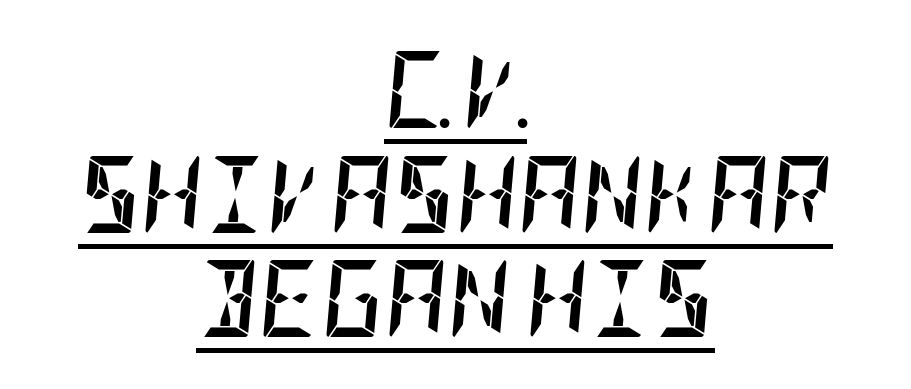
What stands out about the letter spacing? Nothing — it is the standard amount. Heavy, bold letterforms. Is the type slanted? Yes — the strokes lean at a clear angle. Centered paragraph, ragged on both sides. What decoration does the sample have? An underline.
